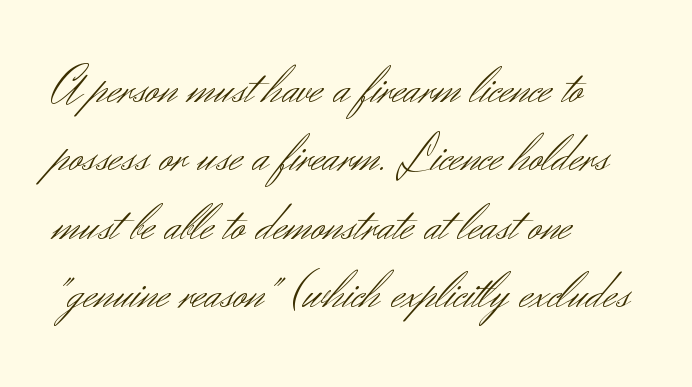
Q: Is the text bold? A: No.
Q: Is the text italic (slanted)? A: Yes.
Q: Is the typeface a serif or a sans-serif typeface? A: Sans-serif.
Q: Is the text underlined? A: No.
Q: How is the paragraph aligned? A: Left-aligned.
Q: Is the spacing between letters normal or unusually wide? A: Normal.
Q: Is the spacing between lines tight, normal or loose? A: Normal.
Q: Width (condensed, normal, or wide)? A: Normal.
Q: Stroke contrast? A: Medium.
Q: x-height? A: Small.
Q: Monospaced? A: No.
